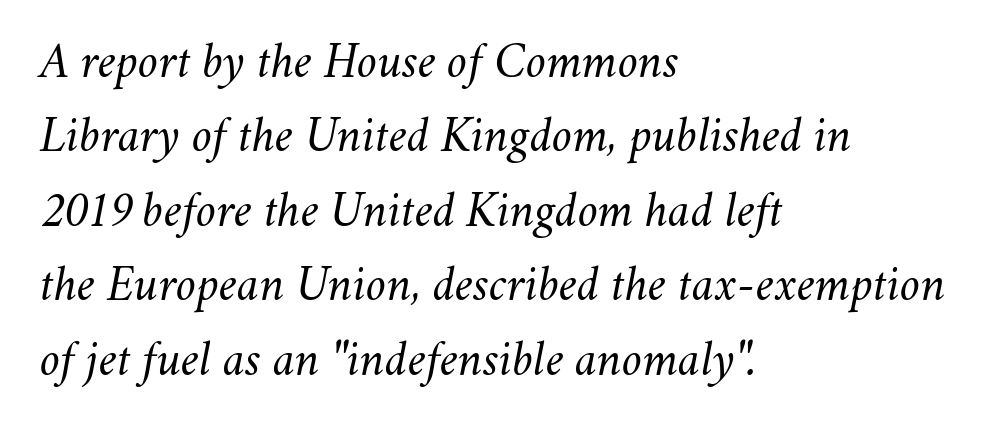
Q: Is the text bold? A: No.
Q: Is the text italic (slanted)? A: Yes, it leans right by about 11 degrees.
Q: Is the text underlined? A: No.
Q: How is the paragraph aligned? A: Left-aligned.
Q: Is the spacing between letters normal or unusually wide? A: Normal.
Q: Is the spacing between lines tight, normal or loose? A: Normal.
Q: Width (condensed, normal, or wide)? A: Normal.
Q: Stroke contrast? A: Medium.
Q: x-height? A: Small.
Q: Monospaced? A: No.
